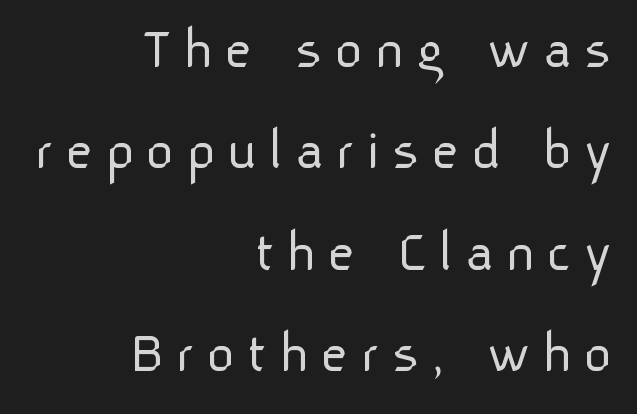
Is there any slant? The stems are plumb. Character widths vary here, with narrow letters taking less room than wide ones. Vertical spacing — default. The gap between lines stays unmarked. Nothing sits at the stroke ends, so this counts as sans-serif. This is not heavy type; no bold has been used.
